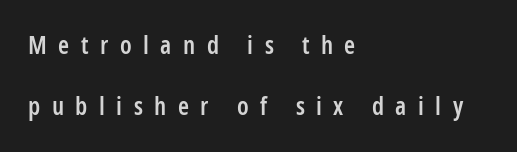
The image shows 25 px text type, upright; set left-aligned, loose line spacing (2.44x), unusually wide letter spacing (+0.46 em), not underlined.
